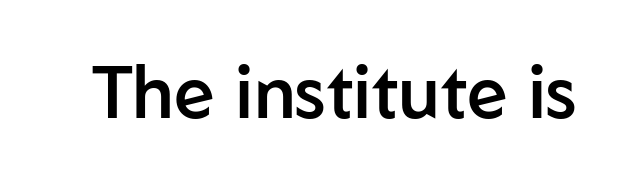
The image shows 73 px semibold sans-serif type, upright; set normal letter spacing, not underlined; low stroke contrast and a medium x-height.
